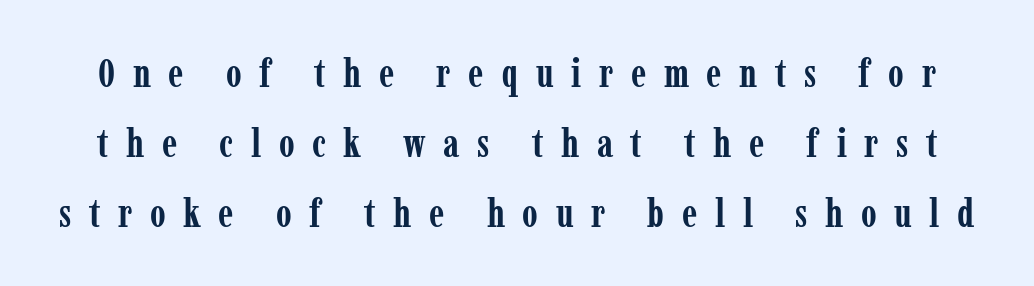
The image shows 40 px semibold, condensed serif type, upright; set line spacing 1.75x, unusually wide letter spacing (+0.44 em), not underlined; low stroke contrast and a medium x-height.
